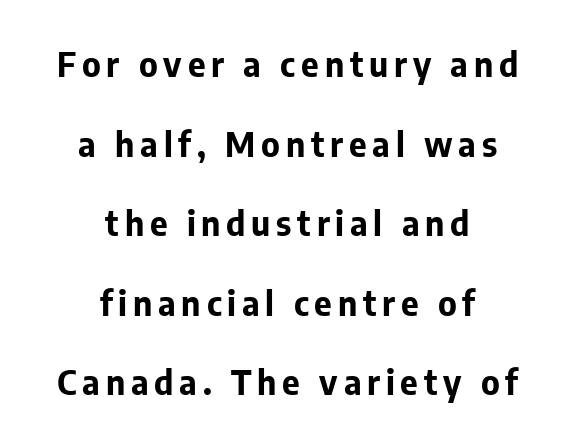
Q: Is the text bold? A: Yes.
Q: Is the text italic (slanted)? A: No, it is upright.
Q: Is the typeface a serif or a sans-serif typeface? A: Sans-serif.
Q: Is the text underlined? A: No.
Q: How is the paragraph aligned? A: Centered.
Q: Is the spacing between lines tight, normal or loose? A: Loose.
Q: Width (condensed, normal, or wide)? A: Normal.
Q: Stroke contrast? A: Low.
Q: x-height? A: Medium.
Q: Monospaced? A: No.
